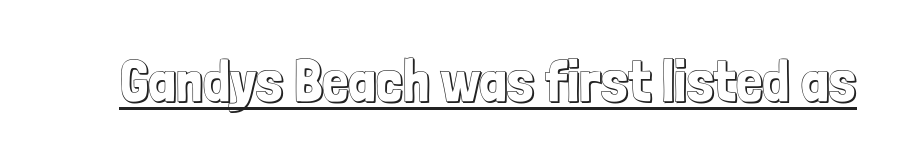
{"italic": "no", "width": "condensed", "x_height": "medium", "monospaced": "no", "underline": "yes", "letter_spacing": "normal", "letter_spacing_em": 0.0, "glyph_px": 59}
